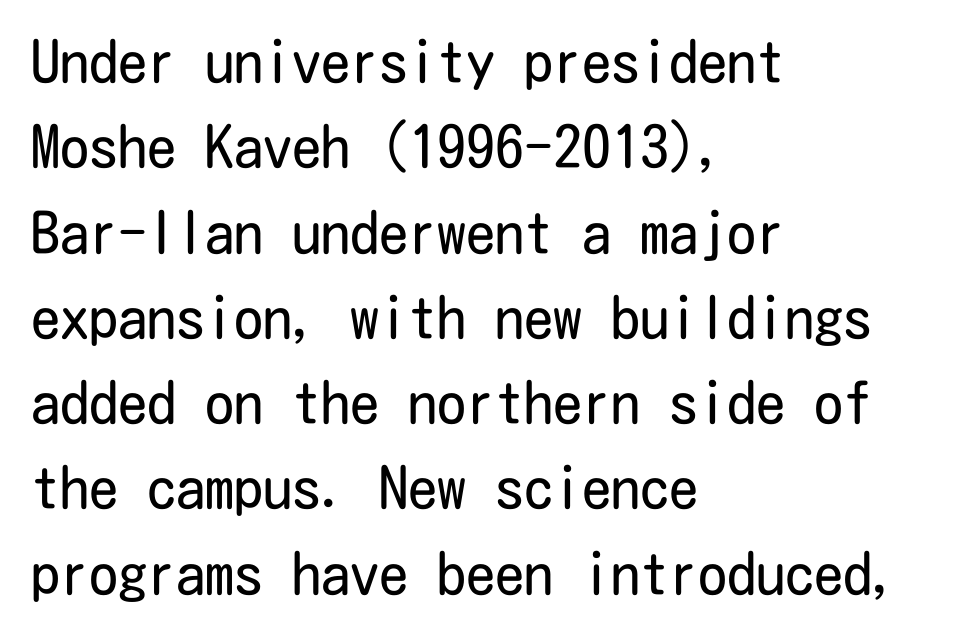
Characters remain perfectly vertical along every line. These glyphs show unthickened strokes, regular width or finer. Spacing between characters is what you'd get straight out of the box. The gap between lines stays unmarked.
